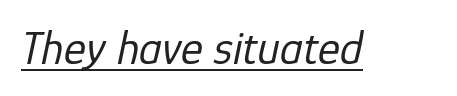
Q: Is the text bold? A: No.
Q: Is the text italic (slanted)? A: Yes, it leans right by about 12 degrees.
Q: Is the text underlined? A: Yes.
Q: Is the spacing between letters normal or unusually wide? A: Normal.
Q: Width (condensed, normal, or wide)? A: Normal.
Q: Stroke contrast? A: Low.
Q: x-height? A: Medium.
Q: Monospaced? A: No.
